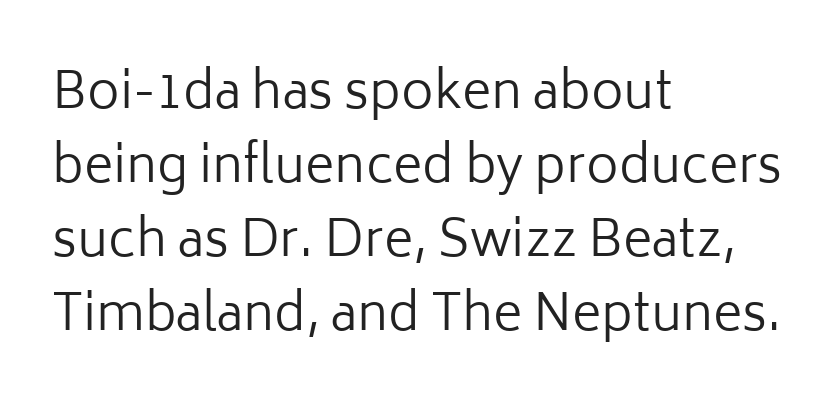
{"serif": "no", "italic": "no", "bold": "no", "weight": "regular", "width": "normal", "stroke_contrast": "low", "x_height": "medium", "monospaced": "no", "underline": "no", "align": "left", "line_spacing": "normal", "line_spacing_ratio": 1.48, "letter_spacing": "normal", "letter_spacing_em": 0.0, "glyph_px": 50}
